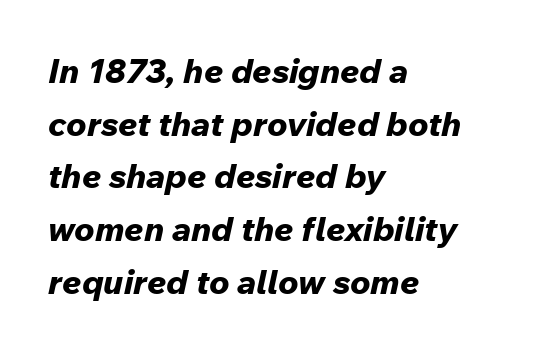
{"italic": "yes", "lean": "right", "slant_degrees": 12, "bold": "yes", "weight": "bold", "width": "normal", "stroke_contrast": "low", "x_height": "medium", "monospaced": "no", "underline": "no", "align": "left", "line_spacing": "normal", "line_spacing_ratio": 1.55, "letter_spacing": "normal", "letter_spacing_em": 0.0, "glyph_px": 34}
